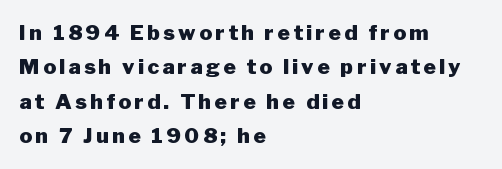
{"italic": "no", "bold": "yes", "underline": "no", "align": "left", "line_spacing": "normal", "line_spacing_ratio": 1.64, "glyph_px": 21}
